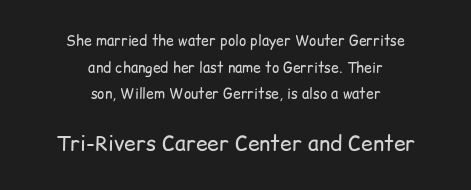
{"italic": "no", "bold": "no", "underline": "no", "align": "center", "line_spacing": "loose", "line_spacing_ratio": 1.9, "letter_spacing": "normal", "letter_spacing_em": 0.0, "larger_block": "second", "size_ratio": 1.5, "glyph_px": 21}
